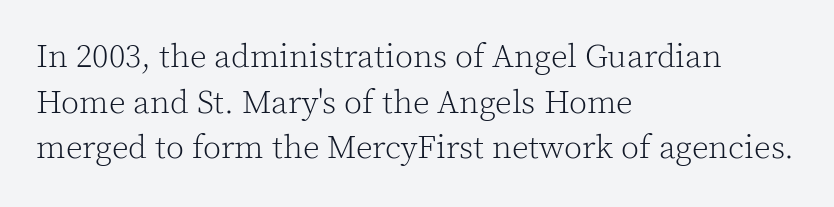
This sample has the flowing, uneven cadence of proportional lettering. The lettering stays uniformly vertical, giving the passage a roman look. The cut favours lightness, reaching ordinary text weight at its darkest. Casual observation: everything's shoved over to the left.
